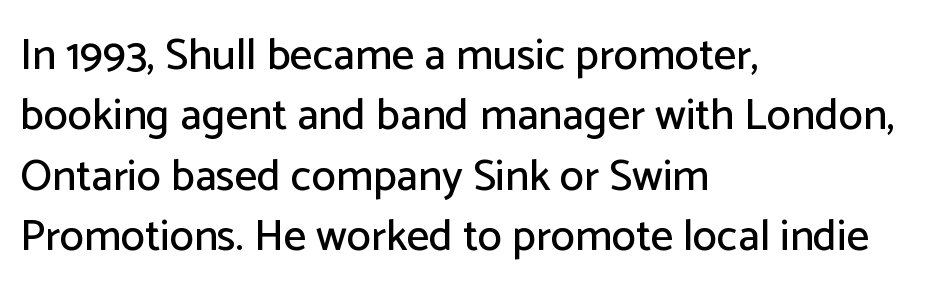
The image shows 44 px sans-serif type, upright; set left-aligned, normal line spacing (1.37x), normal letter spacing, not underlined; low stroke contrast and a medium x-height.
